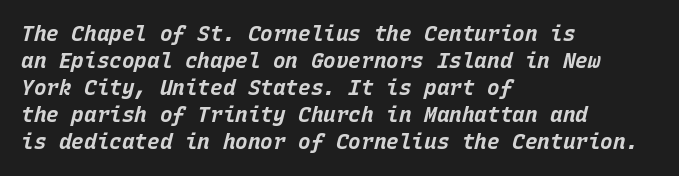
Q: Is the text bold? A: Yes.
Q: Is the text italic (slanted)? A: Yes, it leans right by about 15 degrees.
Q: Is the text underlined? A: No.
Q: How is the paragraph aligned? A: Left-aligned.
Q: Is the spacing between letters normal or unusually wide? A: Normal.
Q: Is the spacing between lines tight, normal or loose? A: Normal.
